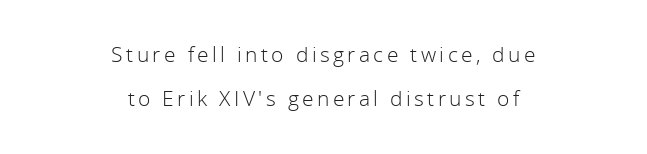
This is the regular roman posture of the typeface. The specimen omits any rule beneath the text block's lines. How would I describe the line gaps? Wide and relaxed. The lines in this sample share a center point and differ in where they start and stop.
